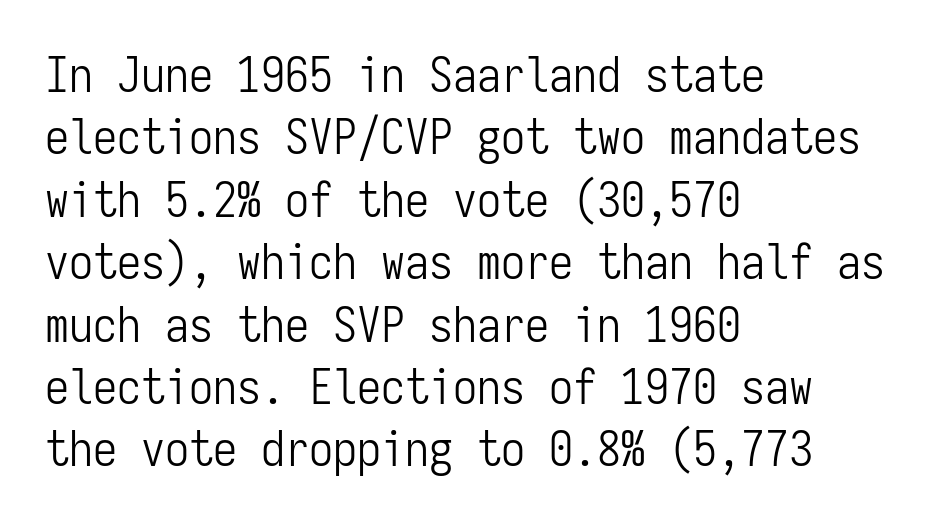
One-word summary of the alignment: left. This is roman type, the default non-slanted kind. The letters march in equal steps, a hallmark of fixed-pitch type. Words appear dense and cohesive because spacing is normal. No word sits above an underline. Compared with a typical body face, this is equally light or lighter still.
